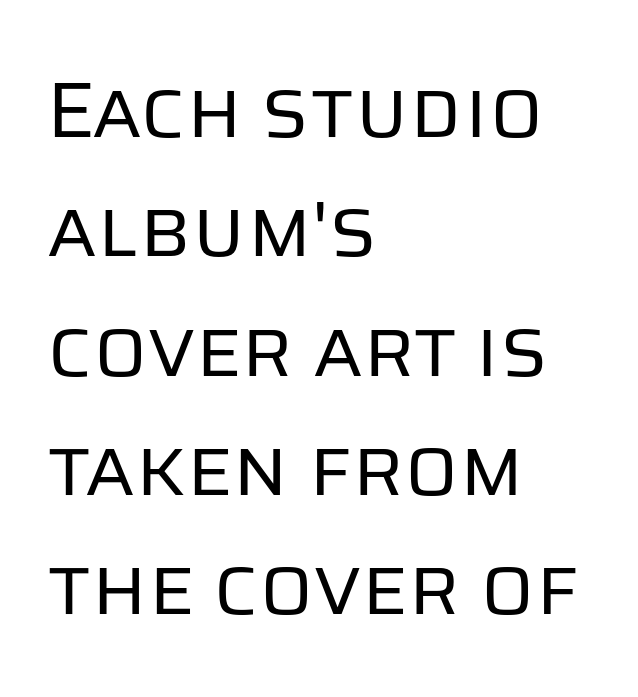
{"serif": "no", "italic": "no", "bold": "no", "weight": "regular", "width": "normal", "stroke_contrast": "low", "x_height": "large", "monospaced": "no", "underline": "no", "align": "left", "line_spacing": "normal", "line_spacing_ratio": 1.51, "letter_spacing": "normal", "letter_spacing_em": 0.0, "glyph_px": 79}
